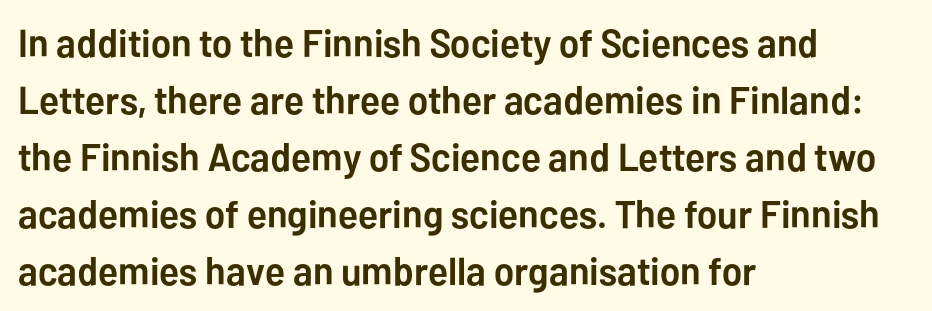
The image shows 39 px semibold sans-serif type, upright; set left-aligned, normal line spacing (1.46x), normal letter spacing, not underlined; low stroke contrast and a medium x-height.
